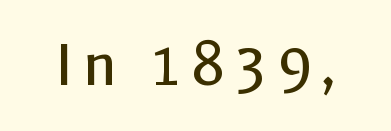
{"serif": "no", "italic": "no", "bold": "no", "weight": "regular", "width": "normal", "x_height": "medium", "monospaced": "no", "underline": "no", "glyph_px": 67}
